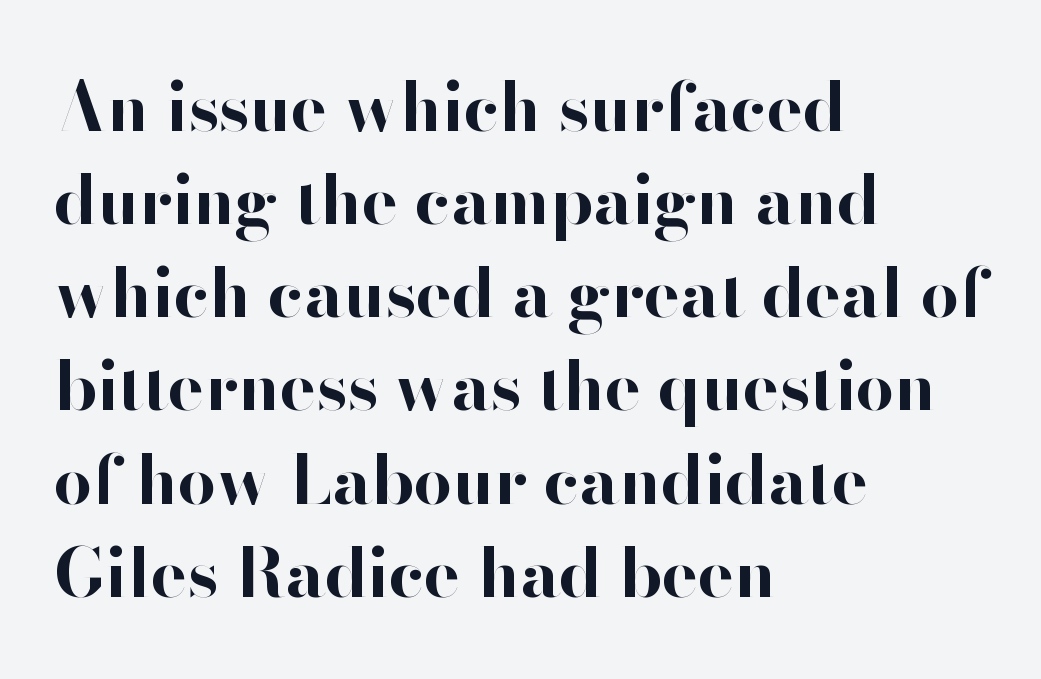
The image shows 68 px bold sans-serif type, upright; set left-aligned, normal line spacing (1.37x), normal letter spacing, not underlined; high stroke contrast and a small x-height.
